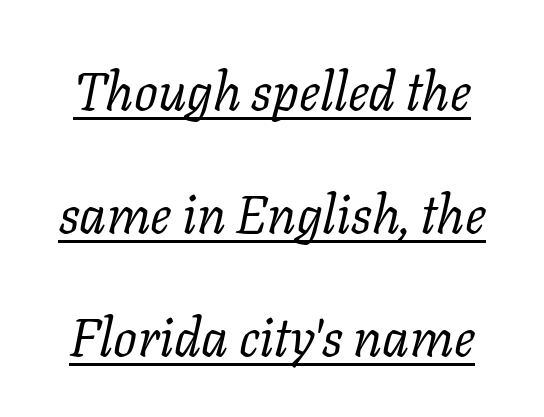
Q: Is the text bold? A: No.
Q: Is the text italic (slanted)? A: Yes, it leans right by about 11 degrees.
Q: Is the typeface a serif or a sans-serif typeface? A: Serif.
Q: Is the text underlined? A: Yes.
Q: Is the spacing between letters normal or unusually wide? A: Normal.
Q: Is the spacing between lines tight, normal or loose? A: Loose.
Q: Width (condensed, normal, or wide)? A: Normal.
Q: Stroke contrast? A: Low.
Q: x-height? A: Medium.
Q: Monospaced? A: No.
